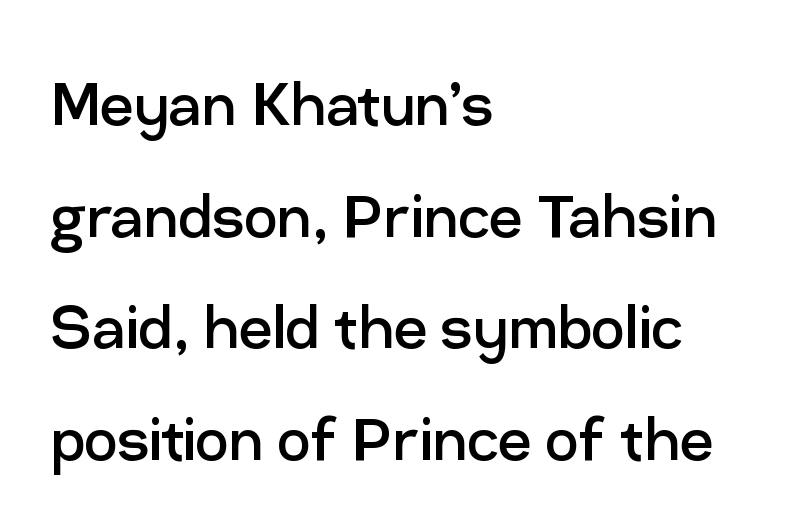
The passage shown is not underscored anywhere. Designer's note — italics off, roman on. These lines are rendered in a variable-pitch font. The tracking reads as untouched default to a designer's eye. I'd call this a sans setting — the letters go barefoot.
